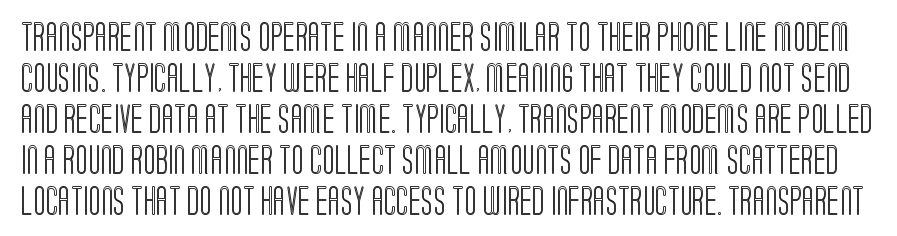
{"italic": "no", "width": "condensed", "x_height": "large", "monospaced": "no", "underline": "no", "line_spacing": "normal", "line_spacing_ratio": 1.41, "letter_spacing": "normal", "letter_spacing_em": 0.0, "glyph_px": 29}
